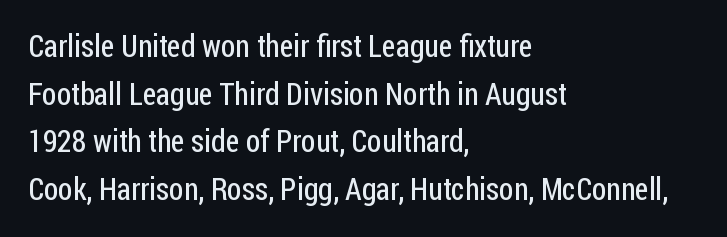
{"serif": "no", "italic": "no", "bold": "no", "weight": "regular", "width": "condensed", "stroke_contrast": "low", "x_height": "medium", "monospaced": "no", "underline": "no", "align": "left", "line_spacing": "normal", "line_spacing_ratio": 1.54, "letter_spacing": "normal", "letter_spacing_em": 0.0, "glyph_px": 31}
